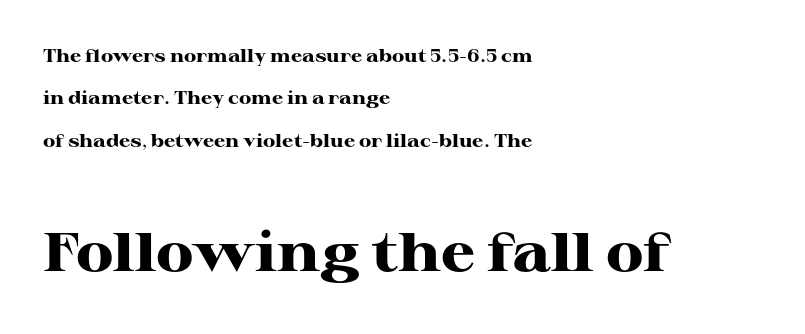
{"serif": "yes", "italic": "no", "bold": "yes", "weight": "heavy", "width": "wide", "stroke_contrast": "high", "x_height": "medium", "monospaced": "no", "underline": "no", "align": "left", "line_spacing": "loose", "line_spacing_ratio": 2.36, "letter_spacing": "normal", "letter_spacing_em": 0.0, "larger_block": "second", "size_ratio": 3.06, "glyph_px": 55}
